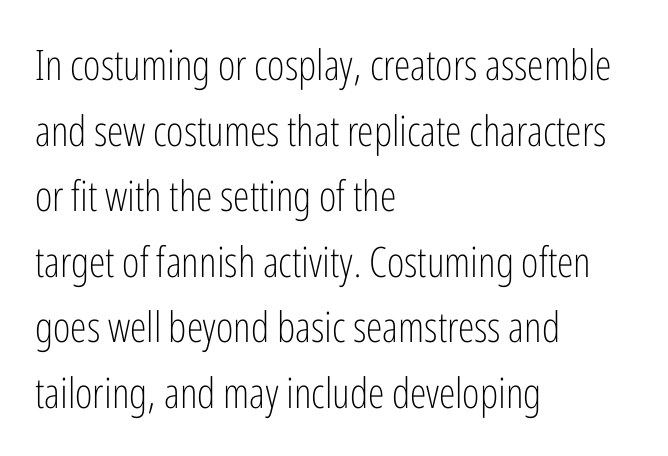
This block has exactly the height ordinary leading produces. The zone under the glyphs is completely vacant. A student would call this left alignment; a typographer would say flush left, rag right. The lettering holds an erect, upright posture throughout. Stems here are at most as thick as an everyday book face. To sum up the face: it is a sans, with no serifs.
